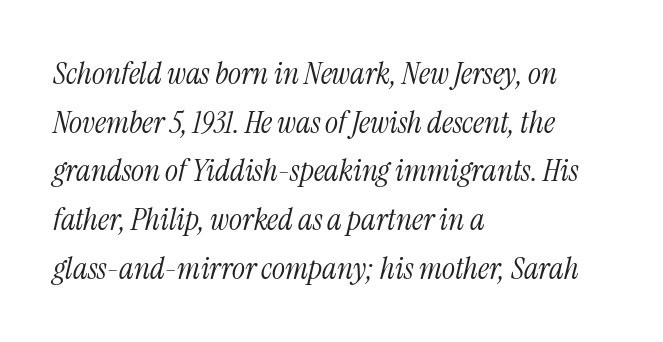
Horizontal alignment here is leftward, the default for most running prose. This sample uses an oblique cut, with every glyph tilted off the vertical. Note the varied advance widths — an 'i' is clearly narrower than an 'm'. Is the stroke heavy? The answer is a plain regular-or-lighter. How would I describe the line gaps? Plain and ordinary. Is the letter spacing exaggerated? No — it looks like the ordinary default.
